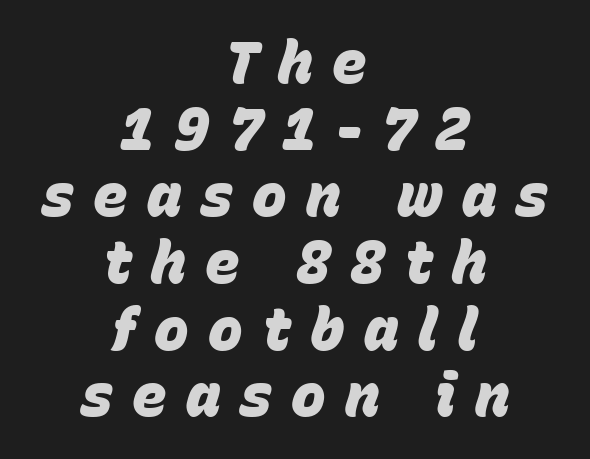
The image shows 58 px heavy type, italic (leaning right); set centered, tight line spacing (1.15x), unusually wide letter spacing (+0.33 em), not underlined; low stroke contrast and a large x-height.
